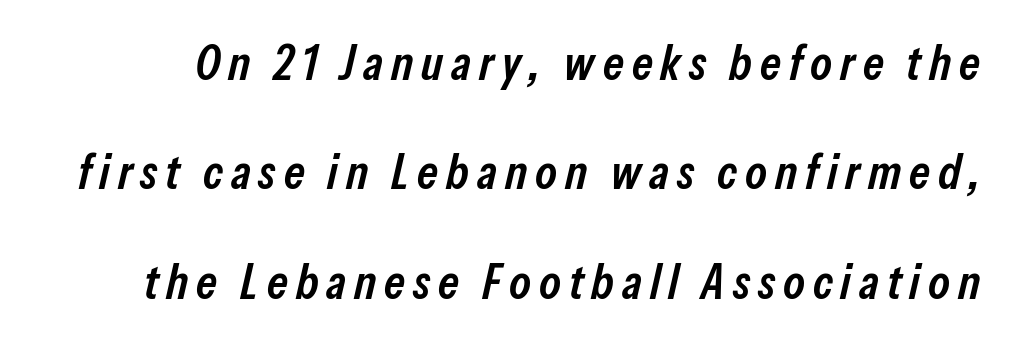
Do the characters align in a grid? No, the font is proportional. This is the in-between weight designers call semibold or demi. Airy leading. Descenders are the only things crossing below the line. The passage shown leans; its letterforms are oblique.
